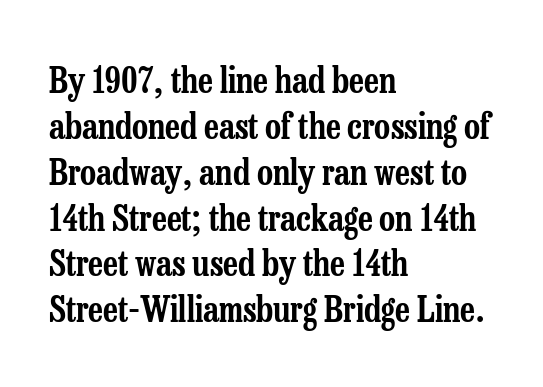
Is this a fixed-width face? No — the glyphs have proportional, varying widths. Quick note: interline space is typical. Each letter's strokes conclude with small projecting serifs. Every row of glyphs begins at an identical x-position on the left. Honestly, there is no underline to notice here at all.
